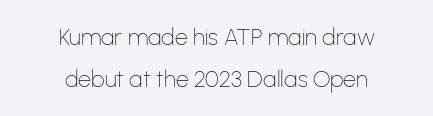
{"italic": "no", "bold": "no", "underline": "no", "align": "center", "line_spacing_ratio": 1.82, "letter_spacing": "normal", "letter_spacing_em": 0.0, "glyph_px": 23}
